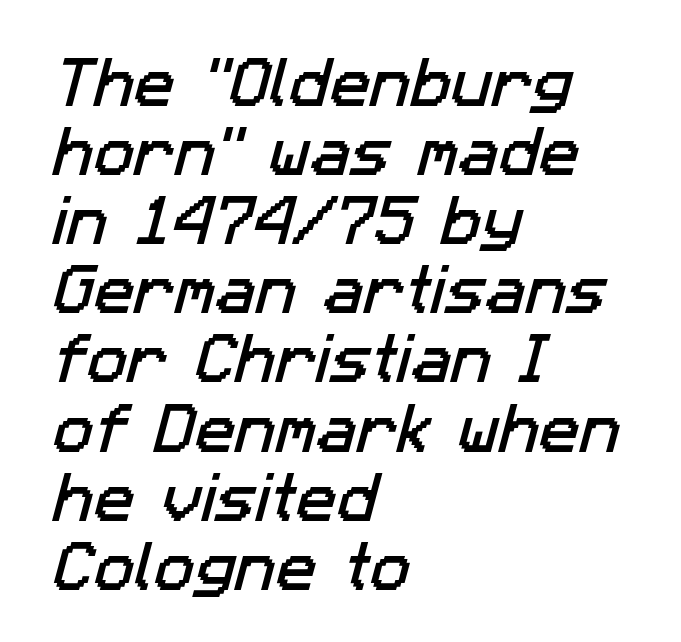
Q: Is the typeface a serif or a sans-serif typeface? A: Sans-serif.
Q: Is the text underlined? A: No.
Q: How is the paragraph aligned? A: Left-aligned.
Q: Is the spacing between letters normal or unusually wide? A: Normal.
Q: Is the spacing between lines tight, normal or loose? A: Normal.
Q: Width (condensed, normal, or wide)? A: Normal.
Q: Stroke contrast? A: Low.
Q: x-height? A: Medium.
Q: Monospaced? A: No.
